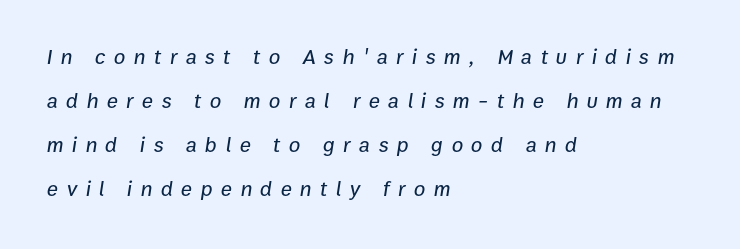
{"italic": "yes", "lean": "right", "slant_degrees": 9, "underline": "no", "align": "left", "line_spacing": "loose", "line_spacing_ratio": 2.1, "letter_spacing": "wide", "letter_spacing_em": 0.4, "glyph_px": 21}
